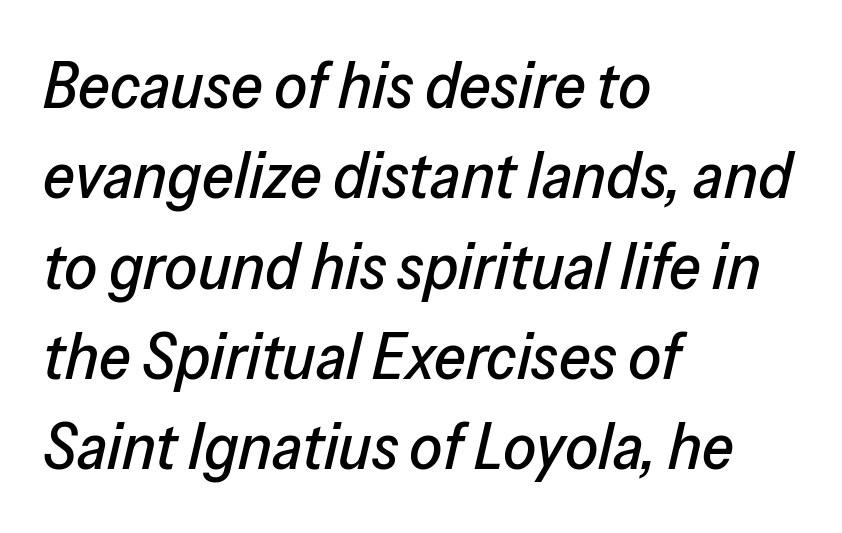
Q: Is the text italic (slanted)? A: Yes, it leans right by about 13 degrees.
Q: Is the text underlined? A: No.
Q: How is the paragraph aligned? A: Left-aligned.
Q: Is the spacing between letters normal or unusually wide? A: Normal.
Q: Is the spacing between lines tight, normal or loose? A: Normal.
Q: Width (condensed, normal, or wide)? A: Normal.
Q: Stroke contrast? A: Low.
Q: x-height? A: Medium.
Q: Monospaced? A: No.
